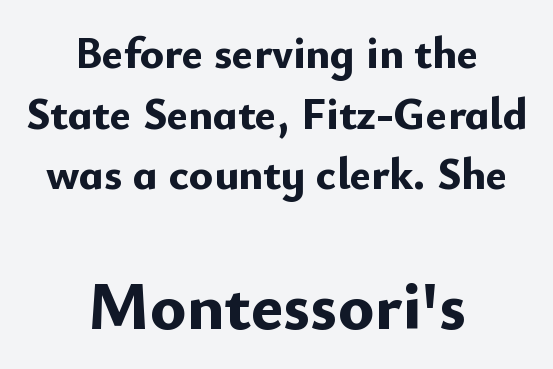
The image shows 68 px bold sans-serif type, upright; set centered, normal line spacing (1.35x), normal letter spacing, not underlined; the second (bottom) block is 1.51x larger; low stroke contrast and a small x-height.
